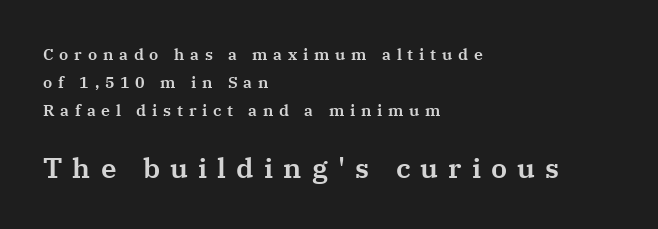
Q: Is the text italic (slanted)? A: No, it is upright.
Q: Is the typeface a serif or a sans-serif typeface? A: Serif.
Q: Is the text underlined? A: No.
Q: How is the paragraph aligned? A: Left-aligned.
Q: Is the spacing between letters normal or unusually wide? A: Unusually wide.
Q: Which block of text is set in a larger size, the first (top) or the second (bottom)? A: The second (bottom) one.
Q: Width (condensed, normal, or wide)? A: Normal.
Q: Stroke contrast? A: Medium.
Q: x-height? A: Medium.
Q: Monospaced? A: No.
